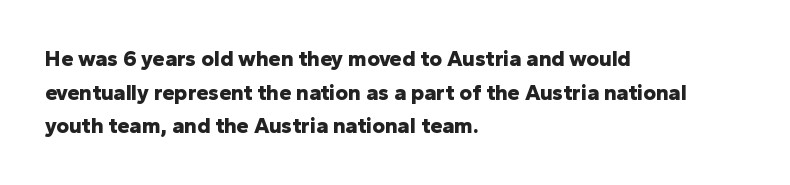
The image shows 22 px bold type, upright; set left-aligned, normal line spacing (1.53x), normal letter spacing, not underlined.
